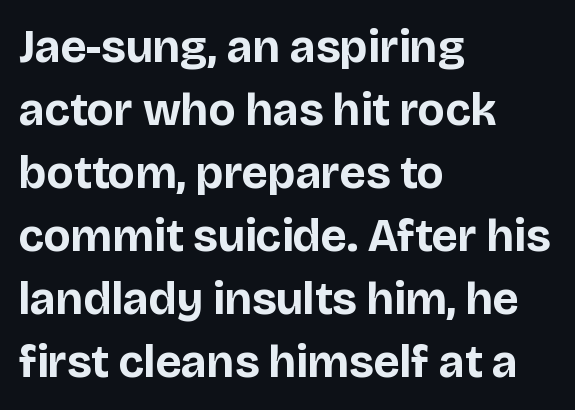
Looks like regular typesetting: each glyph gets only the width it needs. Typeset ragged right — the left edge is the straight one. Style check: upright. A sans-serif font was chosen for this passage. Bare-footed words on every line. Between one letter and the next there's only the usual sliver of space.
